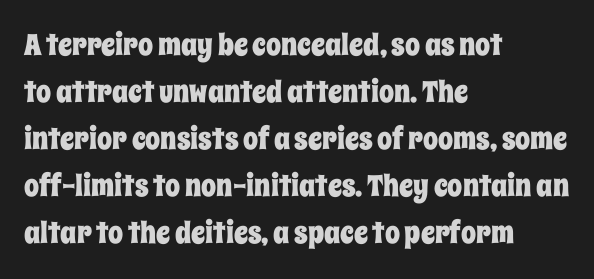
{"italic": "no", "width": "condensed", "stroke_contrast": "low", "x_height": "large", "monospaced": "no", "underline": "no", "align": "left", "line_spacing": "normal", "line_spacing_ratio": 1.57, "letter_spacing": "normal", "letter_spacing_em": 0.0, "glyph_px": 30}
